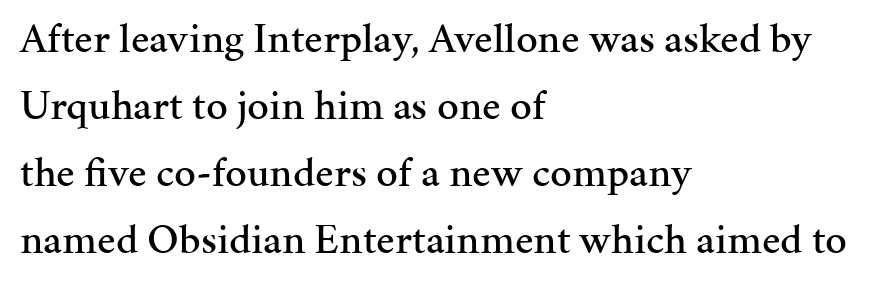
The image shows 43 px serif type, upright; set left-aligned, normal line spacing (1.56x), normal letter spacing, not underlined; medium stroke contrast and a medium x-height.
